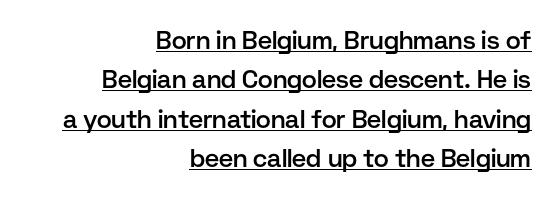
{"italic": "no", "bold": "semi", "underline": "yes", "align": "right", "line_spacing": "normal", "line_spacing_ratio": 1.58, "letter_spacing": "normal", "letter_spacing_em": 0.0, "glyph_px": 25}
